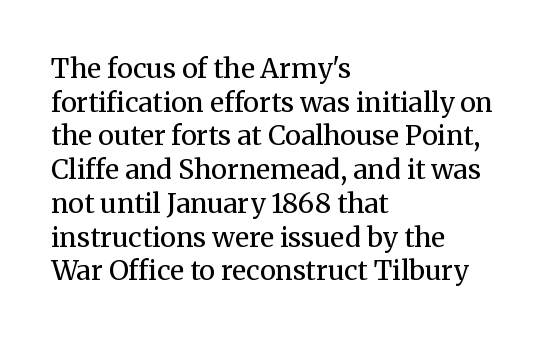
Whoever set this chose a conventional vertical rhythm. Each stroke keeps to a modest, everyday thickness or less. Is there any slant? The stems are plumb. Any mark beneath the type? The region is blank. Horizontal alignment here is leftward, the default for most running prose.
